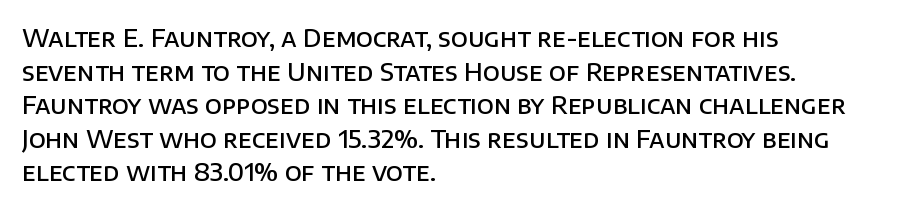
Tall strokes in this sample are plumb rather than angled. Honestly, the letter spacing is just normal — you wouldn't notice it. The foot of each line stays bare and open. The passage shown is semibold, sitting just below true bold. The space between consecutive lines is moderate.
